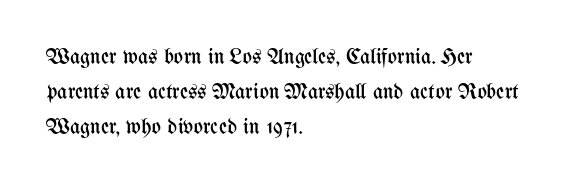
The image shows 22 px text type, upright; set left-aligned, normal line spacing (1.59x), normal letter spacing, not underlined.
